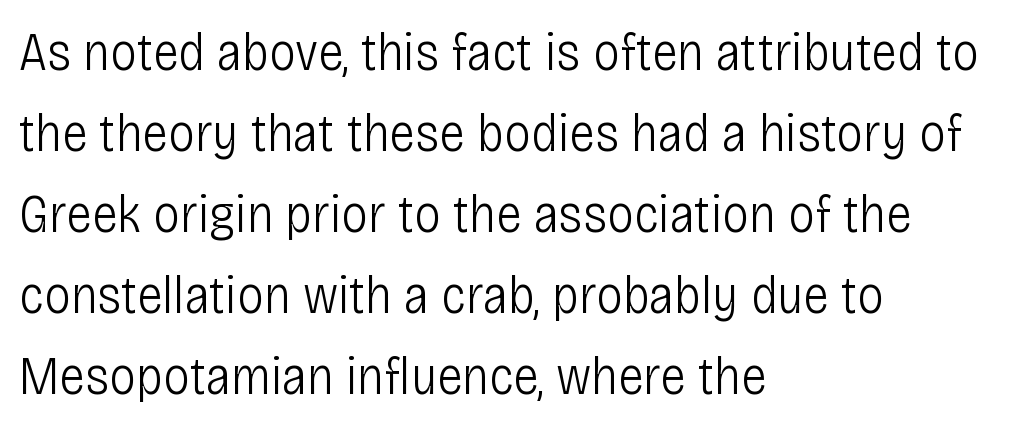
The image shows 54 px light, condensed sans-serif type, upright; set left-aligned, normal line spacing (1.5x), normal letter spacing, not underlined; low stroke contrast and a large x-height.
